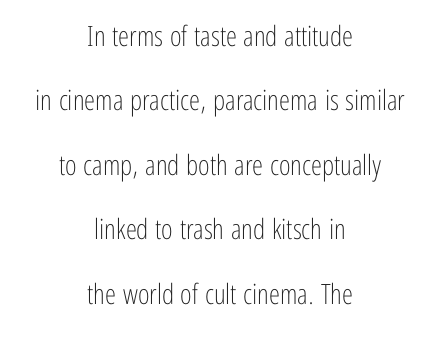
Q: Is the text bold? A: No.
Q: Is the text italic (slanted)? A: No, it is upright.
Q: Is the typeface a serif or a sans-serif typeface? A: Sans-serif.
Q: Is the text underlined? A: No.
Q: How is the paragraph aligned? A: Centered.
Q: Is the spacing between letters normal or unusually wide? A: Normal.
Q: Is the spacing between lines tight, normal or loose? A: Loose.
Q: Width (condensed, normal, or wide)? A: Condensed.
Q: Stroke contrast? A: Low.
Q: x-height? A: Medium.
Q: Monospaced? A: No.
